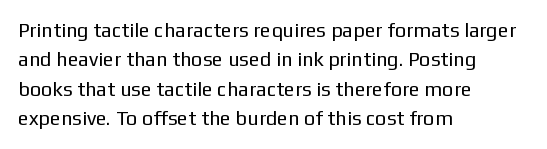
{"italic": "no", "bold": "no", "underline": "no", "align": "left", "line_spacing": "normal", "line_spacing_ratio": 1.47, "letter_spacing": "normal", "letter_spacing_em": 0.0, "glyph_px": 20}
